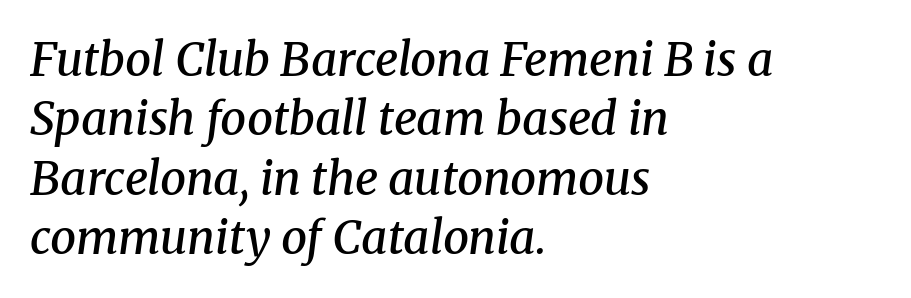
The image shows 46 px semibold serif type, italic (leaning right); set left-aligned, normal line spacing (1.29x), normal letter spacing, not underlined; medium stroke contrast and a medium x-height.
